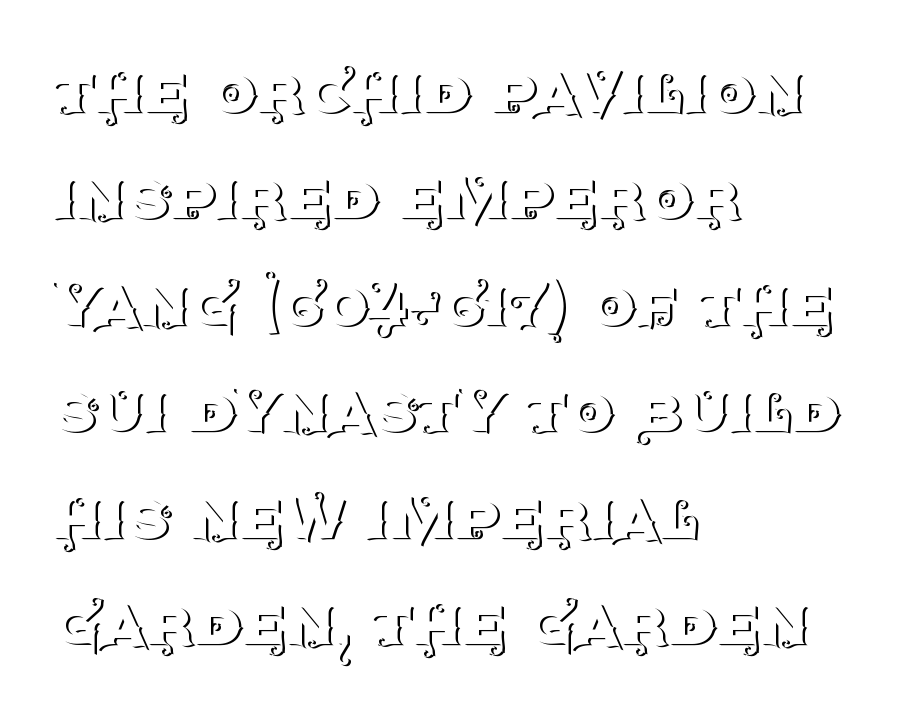
Do the characters align in a grid? No, the font is proportional. The horizontal fit of the characters is conventional and even. Line starts are locked; line ends wander. Yep, those are serifs on the letters.
